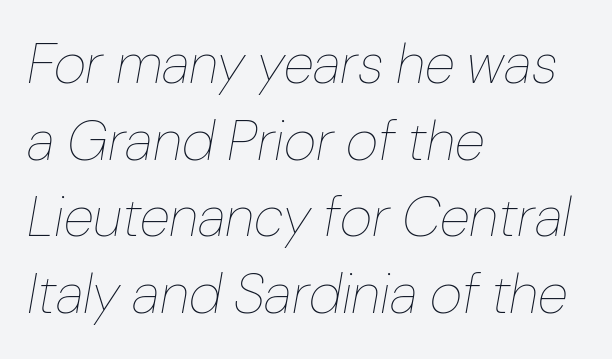
Q: Is the text bold? A: No.
Q: Is the text italic (slanted)? A: Yes, it leans right by about 10 degrees.
Q: Is the text underlined? A: No.
Q: How is the paragraph aligned? A: Left-aligned.
Q: Is the spacing between letters normal or unusually wide? A: Normal.
Q: Is the spacing between lines tight, normal or loose? A: Normal.
Q: Width (condensed, normal, or wide)? A: Normal.
Q: Stroke contrast? A: Low.
Q: x-height? A: Medium.
Q: Monospaced? A: No.
